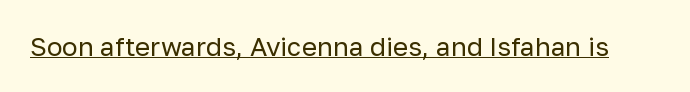
Short note: letters normally spaced. Is this a heavy cut? Hardly; it is regular or lighter. This sample uses an upright cut, with every glyph sitting square on the baseline. Is there an underline? Yes — a line sits under the letters.
